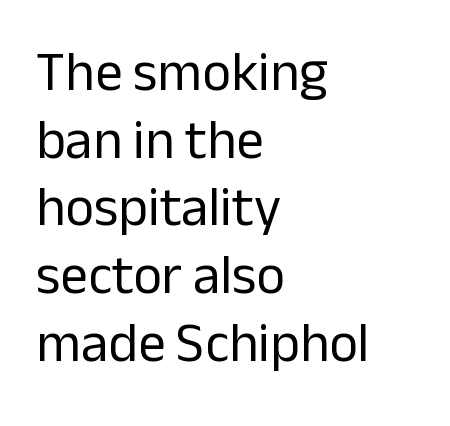
Varying glyph widths throughout — classic text-font behaviour. A bare baseline throughout the passage. Posture: vertical. Is this a heavy cut? Hardly; it is regular or lighter. The face used here is a sans, in the tradition of grotesques and geometrics.
